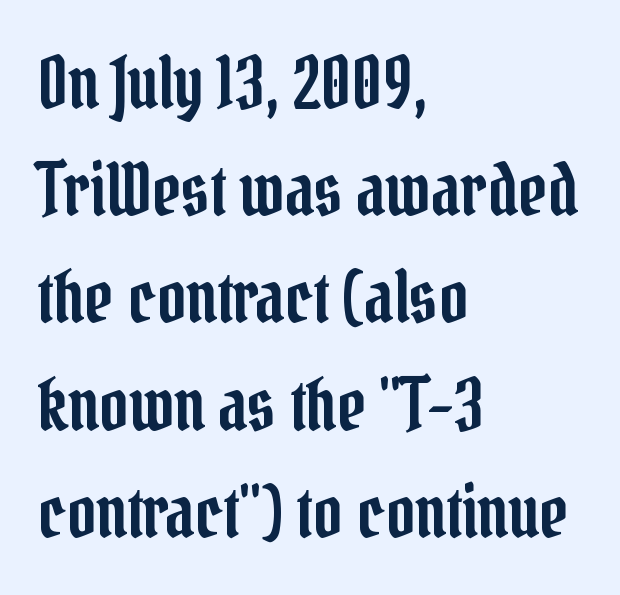
Q: Is the text italic (slanted)? A: No, it is upright.
Q: Is the typeface a serif or a sans-serif typeface? A: Serif.
Q: Is the text underlined? A: No.
Q: How is the paragraph aligned? A: Left-aligned.
Q: Is the spacing between letters normal or unusually wide? A: Normal.
Q: Is the spacing between lines tight, normal or loose? A: Normal.
Q: Width (condensed, normal, or wide)? A: Condensed.
Q: Stroke contrast? A: Low.
Q: x-height? A: Medium.
Q: Monospaced? A: No.
